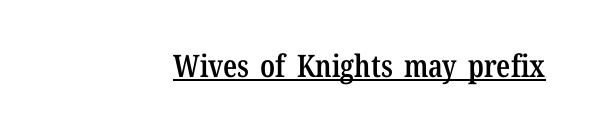
Q: Is the text bold? A: Semi-bold.
Q: Is the text italic (slanted)? A: No, it is upright.
Q: Is the typeface a serif or a sans-serif typeface? A: Serif.
Q: Is the text underlined? A: Yes.
Q: How is the paragraph aligned? A: Right-aligned.
Q: Is the spacing between letters normal or unusually wide? A: Normal.
Q: Width (condensed, normal, or wide)? A: Condensed.
Q: Stroke contrast? A: Low.
Q: x-height? A: Medium.
Q: Monospaced? A: No.
